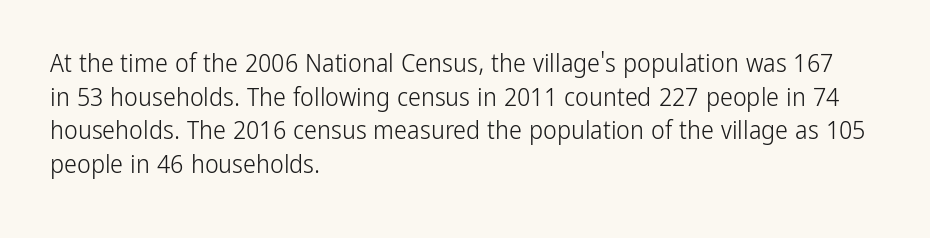
{"italic": "no", "bold": "no", "underline": "no", "align": "left", "line_spacing": "normal", "line_spacing_ratio": 1.29, "letter_spacing": "normal", "letter_spacing_em": 0.0, "glyph_px": 26}
